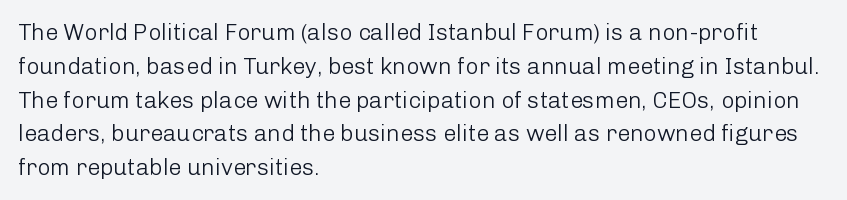
The image shows 23 px text type, upright; set left-aligned, normal line spacing (1.47x), normal letter spacing, not underlined.
